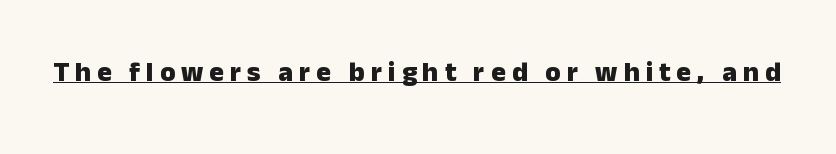
{"serif": "no", "italic": "no", "bold": "yes", "weight": "heavy", "width": "normal", "stroke_contrast": "low", "x_height": "medium", "monospaced": "no", "underline": "yes", "letter_spacing": "wide", "letter_spacing_em": 0.21, "glyph_px": 28}
